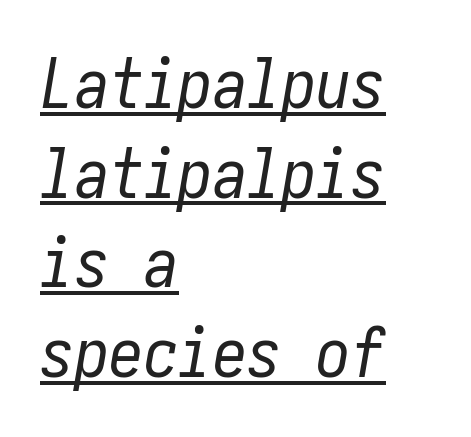
{"italic": "yes", "lean": "right", "slant_degrees": 10, "bold": "no", "weight": "regular", "width": "condensed", "stroke_contrast": "low", "x_height": "medium", "underline": "yes", "align": "left", "line_spacing": "normal", "line_spacing_ratio": 1.3, "letter_spacing": "normal", "letter_spacing_em": 0.0, "glyph_px": 69}
